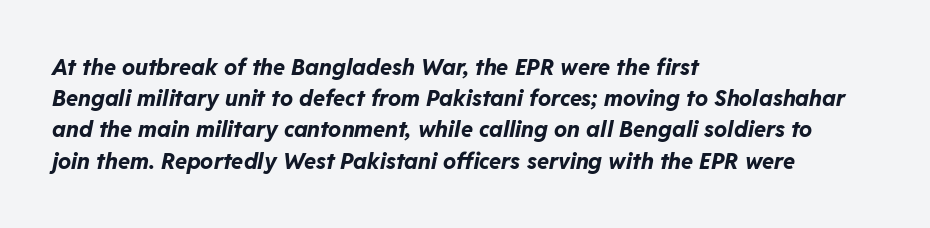
The glyphs have the mass of a bold cut. The specimen omits any rule beneath the text block's lines. Every row of glyphs begins at an identical x-position on the left. Students, observe: this is what conventionally led text looks like. Italic? Definitely — the glyphs are oblique.
